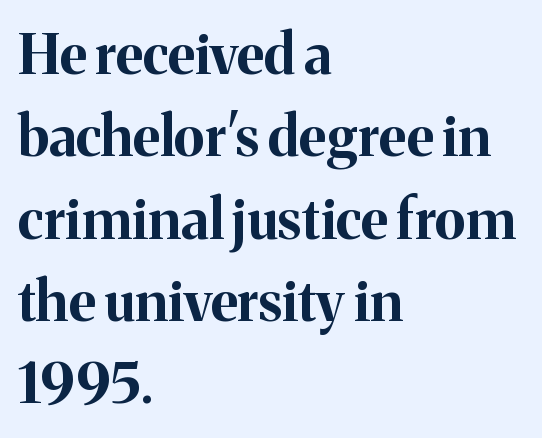
Any mark beneath the type? The region is blank. The passage shown has conventional tracking throughout. These lines are set flush left with a ragged right edge. Examine the stroke ends and you'll spot serifs.
